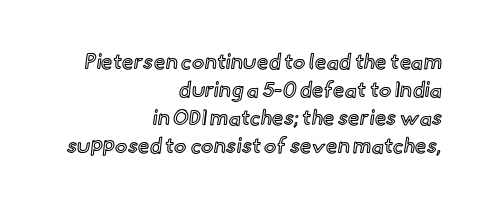
Q: Is the text italic (slanted)? A: Yes.
Q: Is the text underlined? A: No.
Q: How is the paragraph aligned? A: Right-aligned.
Q: Is the spacing between letters normal or unusually wide? A: Normal.
Q: Is the spacing between lines tight, normal or loose? A: Normal.
